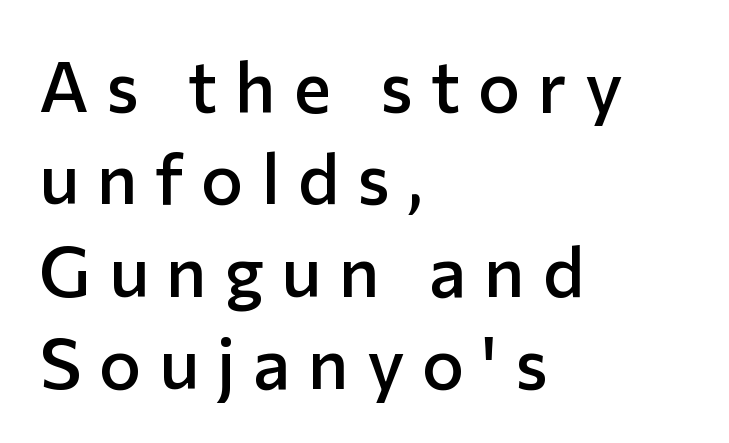
{"serif": "no", "italic": "no", "bold": "semi", "weight": "semibold", "width": "normal", "stroke_contrast": "low", "x_height": "medium", "monospaced": "no", "underline": "no", "align": "left", "line_spacing": "normal", "line_spacing_ratio": 1.3, "letter_spacing": "wide", "letter_spacing_em": 0.25, "glyph_px": 71}
